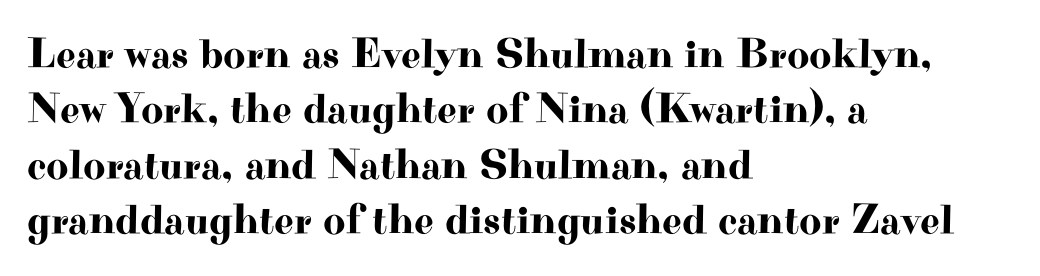
The passage shown is typed in a proportional face where columns would drift. Tall strokes in this sample are plumb rather than angled. What's the leading like? Ordinary, nothing unusual. Words float on clear page, feet unadorned.
